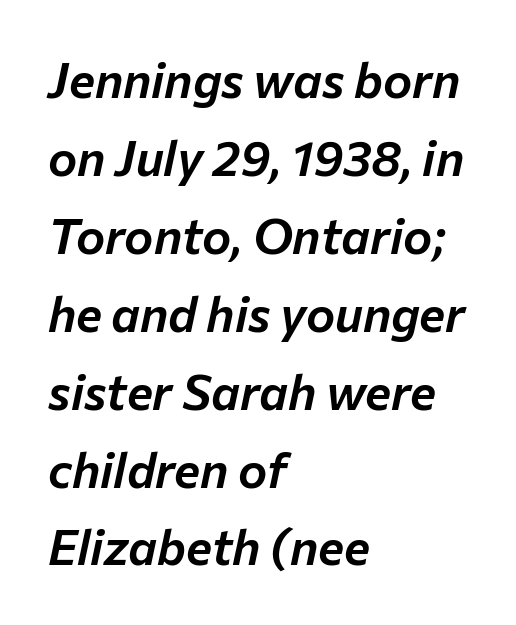
Tracking here is standard; glyphs follow each other at the usual distance. The baseline area is clear. The paragraph has a hard left edge and a soft right edge. Evenly set lines give the paragraph a standard silhouette. Here the designer chose a conventional face with non-uniform glyph widths.
